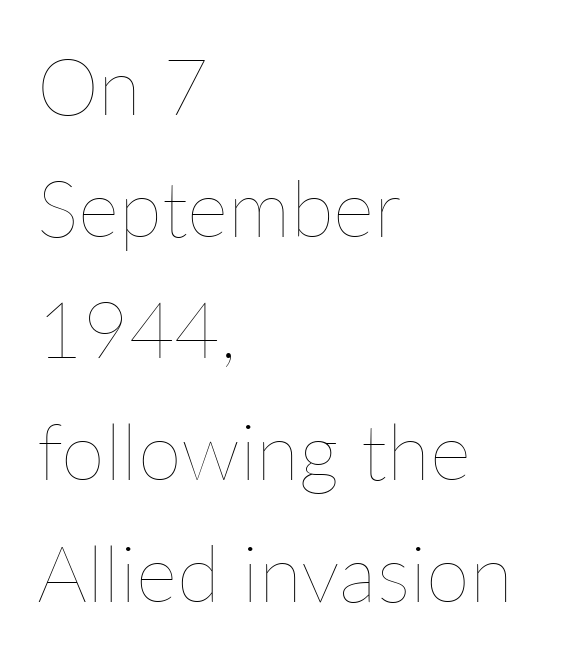
The face used here is rendered with its standard letterfit. The letters advance in unequal steps, a hallmark of proportional type. The space beneath each line is pristine and unruled. Leftover space on each line is placed entirely after the last word. Ordinary non-slanted type is in use. Unbolded letterforms with no extra heft.
